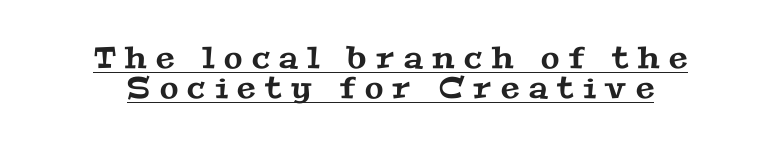
The image shows 30 px wide serif type; set centered, tight line spacing (1.01x), unusually wide letter spacing (+0.32 em), underlined; medium stroke contrast and a medium x-height.
